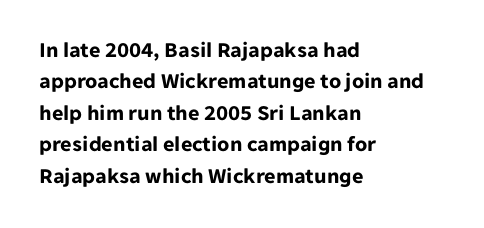
The image shows 22 px bold type, upright; set left-aligned, normal line spacing (1.43x), normal letter spacing, not underlined.
